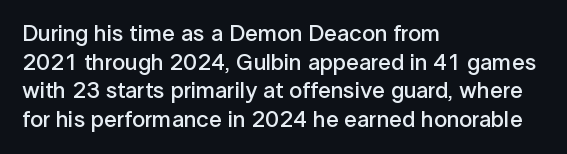
The passage shown is not underscored anywhere. On the weight axis this lands at semibold, roughly 600. Nothing unusual about the tracking: characters are spaced as the font intends. This is roman type, the default non-slanted kind. The paragraph has a hard left edge and a soft right edge.
